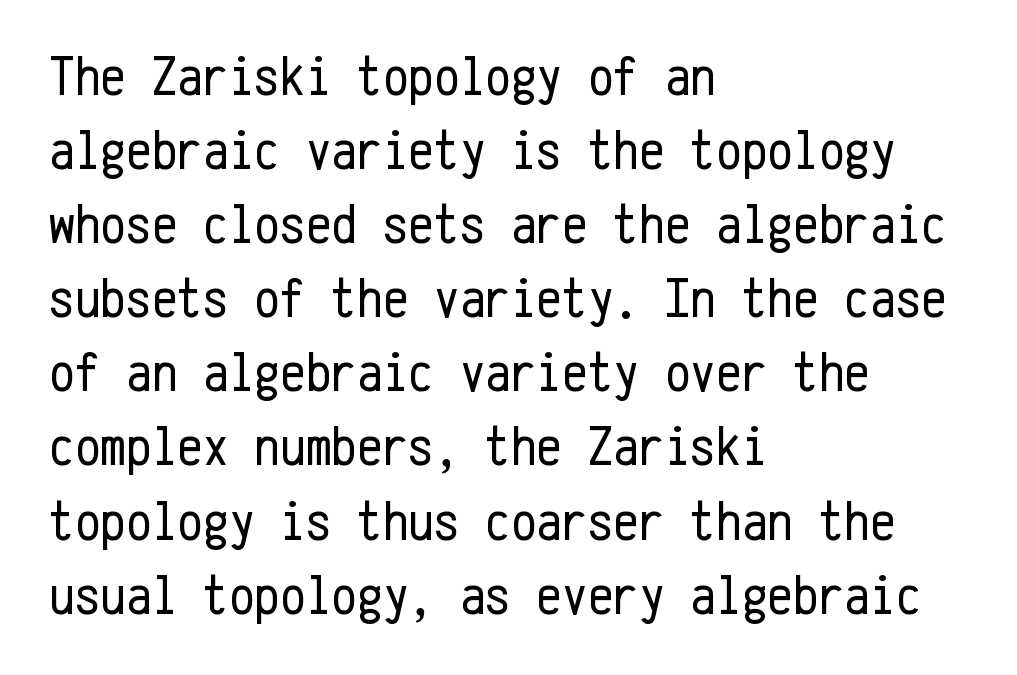
Q: Is the text bold? A: No.
Q: Is the text italic (slanted)? A: No, it is upright.
Q: Is the typeface a serif or a sans-serif typeface? A: Sans-serif.
Q: Is the text underlined? A: No.
Q: How is the paragraph aligned? A: Left-aligned.
Q: Is the spacing between letters normal or unusually wide? A: Normal.
Q: Is the spacing between lines tight, normal or loose? A: Normal.
Q: Width (condensed, normal, or wide)? A: Condensed.
Q: Stroke contrast? A: Low.
Q: x-height? A: Medium.
Q: Monospaced? A: Yes.
